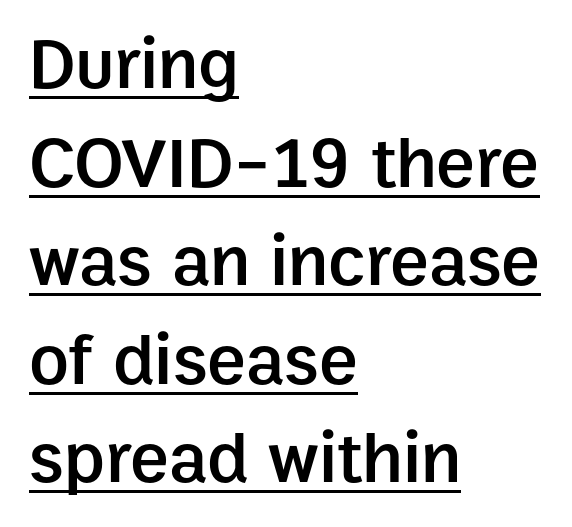
{"serif": "no", "italic": "no", "bold": "semi", "weight": "semibold", "width": "normal", "stroke_contrast": "low", "x_height": "medium", "monospaced": "no", "underline": "yes", "align": "left", "line_spacing": "normal", "line_spacing_ratio": 1.35, "letter_spacing": "normal", "letter_spacing_em": 0.0, "glyph_px": 73}
